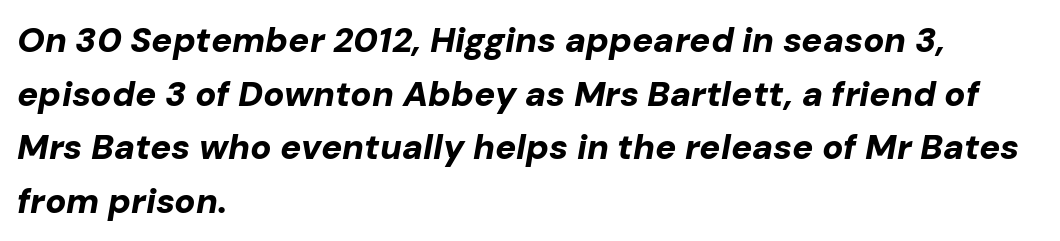
The image shows 35 px bold type, italic (leaning right); set left-aligned, normal line spacing (1.53x), normal letter spacing, not underlined; low stroke contrast and a medium x-height.
